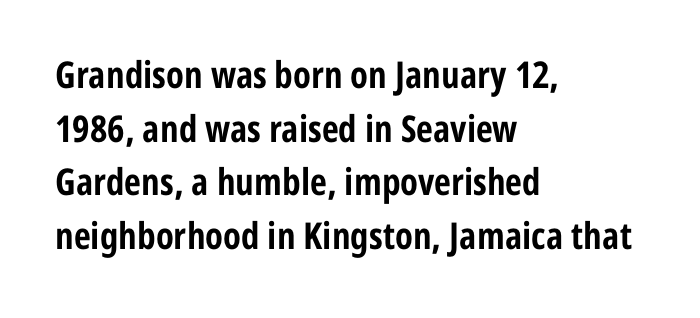
Which margin do the lines hug? The left one — the right edge is uneven. Unlike italic type, these characters show no tilt at all. The space between consecutive lines is moderate. Observe the ordinary spacing: letters are neighbours, not strangers. These lines are rendered in a variable-pitch font. The text was rendered using a sans face with plain stroke endings.
